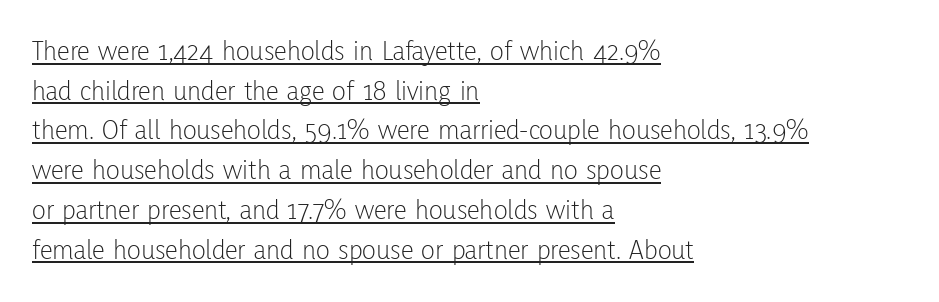
Q: Is the text bold? A: No.
Q: Is the text italic (slanted)? A: No, it is upright.
Q: Is the typeface a serif or a sans-serif typeface? A: Sans-serif.
Q: Is the text underlined? A: Yes.
Q: How is the paragraph aligned? A: Left-aligned.
Q: Is the spacing between letters normal or unusually wide? A: Normal.
Q: Is the spacing between lines tight, normal or loose? A: Normal.
Q: Width (condensed, normal, or wide)? A: Condensed.
Q: Stroke contrast? A: Low.
Q: x-height? A: Medium.
Q: Monospaced? A: No.
